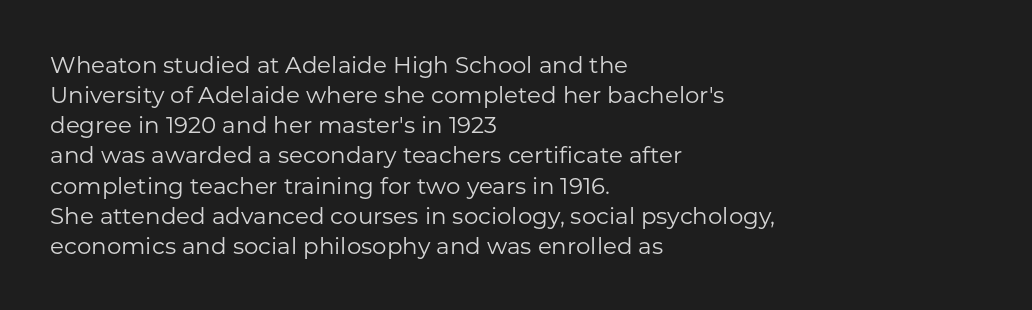
Teacher's note: observe the even left margin — that is flush-left alignment. Does extra space separate the letters? No, they use regular spacing. In terms of posture, this sample is upright. The glyphs are unaccompanied by any horizontal stroke below them. The lines sit at an ordinary, default distance from one another.
